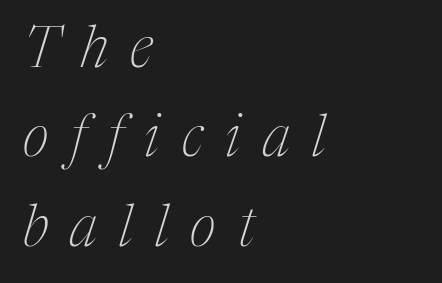
The ragged edge is on the right, which tells us the setting is flush left. Slant detected: the letters are inclined. Is the type heavy? It reads as light-to-regular instead. Proportional: the letters do not fall into vertical columns. The baseline area is clear.
